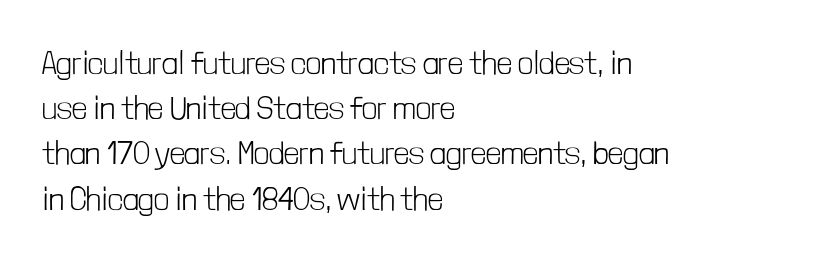
Q: Is the text bold? A: No.
Q: Is the text italic (slanted)? A: No, it is upright.
Q: Is the typeface a serif or a sans-serif typeface? A: Sans-serif.
Q: Is the text underlined? A: No.
Q: How is the paragraph aligned? A: Left-aligned.
Q: Is the spacing between letters normal or unusually wide? A: Normal.
Q: Is the spacing between lines tight, normal or loose? A: Normal.
Q: Width (condensed, normal, or wide)? A: Condensed.
Q: Stroke contrast? A: Low.
Q: x-height? A: Medium.
Q: Monospaced? A: No.
